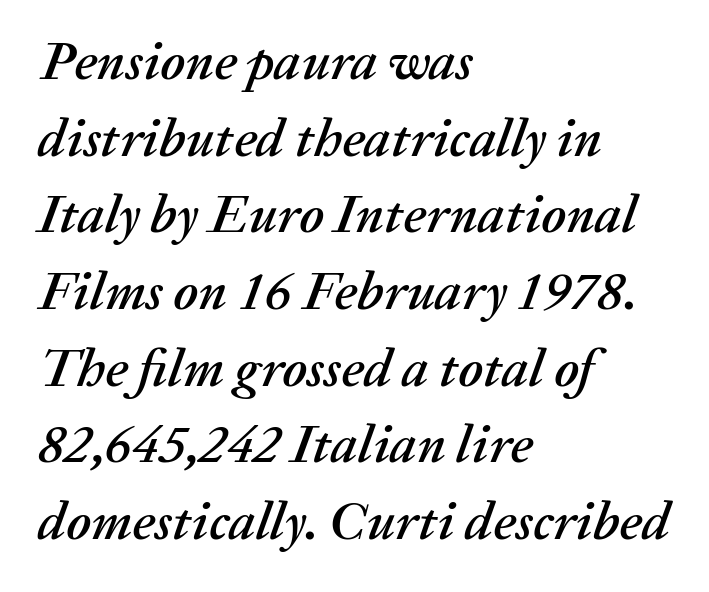
{"italic": "yes", "lean": "right", "slant_degrees": 20, "width": "normal", "stroke_contrast": "medium", "x_height": "medium", "monospaced": "no", "underline": "no", "align": "left", "line_spacing": "normal", "line_spacing_ratio": 1.42, "letter_spacing": "normal", "letter_spacing_em": 0.0, "glyph_px": 54}
